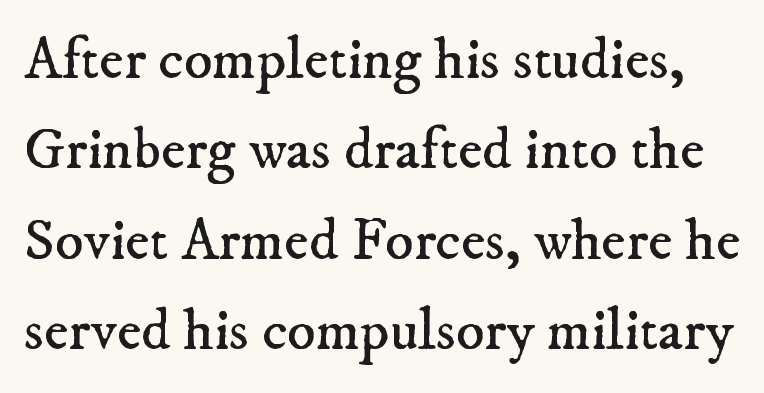
The leading is moderate, giving the passage an even texture. Each row of text sits above clean, open space. Note: serifs present on the glyphs. Heaviness? Minimal to ordinary, like unemphasized prose. A typesetter would call this zero additional tracking.
